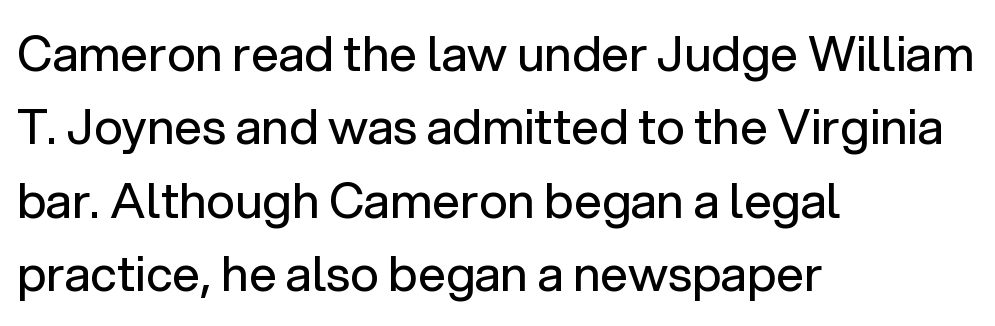
{"serif": "no", "italic": "no", "bold": "no", "weight": "regular", "width": "normal", "stroke_contrast": "low", "x_height": "medium", "monospaced": "no", "underline": "no", "align": "left", "line_spacing": "normal", "line_spacing_ratio": 1.5, "letter_spacing": "normal", "letter_spacing_em": 0.0, "glyph_px": 49}
